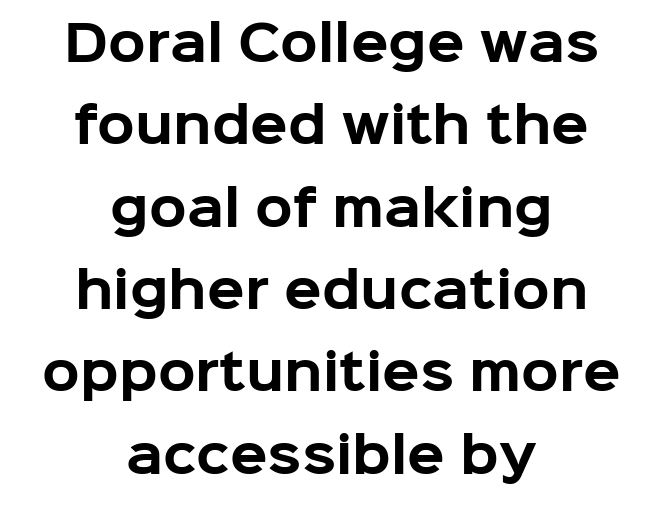
{"serif": "no", "italic": "no", "bold": "yes", "weight": "bold", "width": "normal", "stroke_contrast": "low", "x_height": "medium", "monospaced": "no", "underline": "no", "align": "center", "line_spacing": "normal", "line_spacing_ratio": 1.68, "letter_spacing": "normal", "letter_spacing_em": 0.0, "glyph_px": 49}
